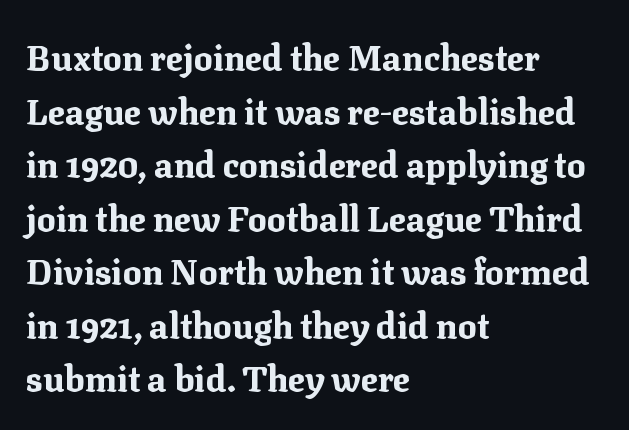
The image shows 35 px bold serif type, upright; set left-aligned, normal line spacing (1.53x), normal letter spacing, not underlined; medium stroke contrast and a medium x-height.
